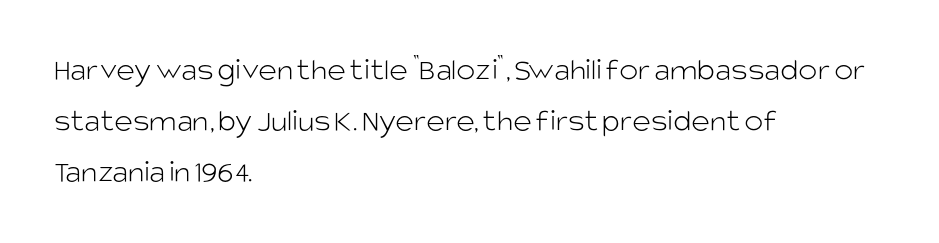
Every character sits straight up, as roman type does. Varying glyph widths throughout — classic text-font behaviour. No heavy texture on the line: the type isn't bold. Short note: letters normally spaced. What kind of face is this? One without serifs — a sans.
